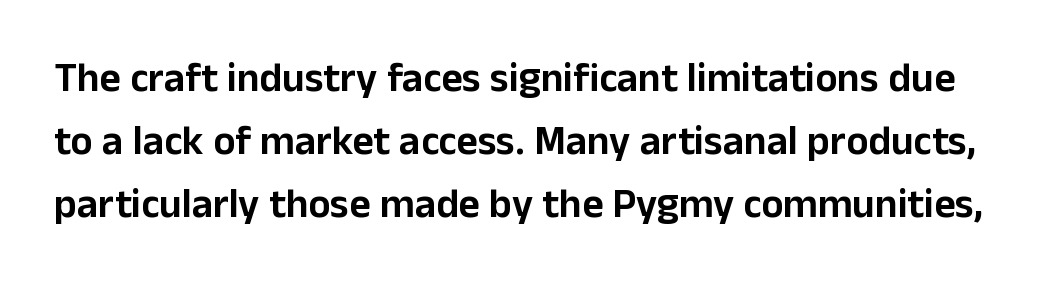
Q: Is the text italic (slanted)? A: No, it is upright.
Q: Is the typeface a serif or a sans-serif typeface? A: Sans-serif.
Q: Is the text underlined? A: No.
Q: Is the spacing between letters normal or unusually wide? A: Normal.
Q: Is the spacing between lines tight, normal or loose? A: Normal.
Q: Width (condensed, normal, or wide)? A: Normal.
Q: Stroke contrast? A: Low.
Q: x-height? A: Medium.
Q: Monospaced? A: No.
